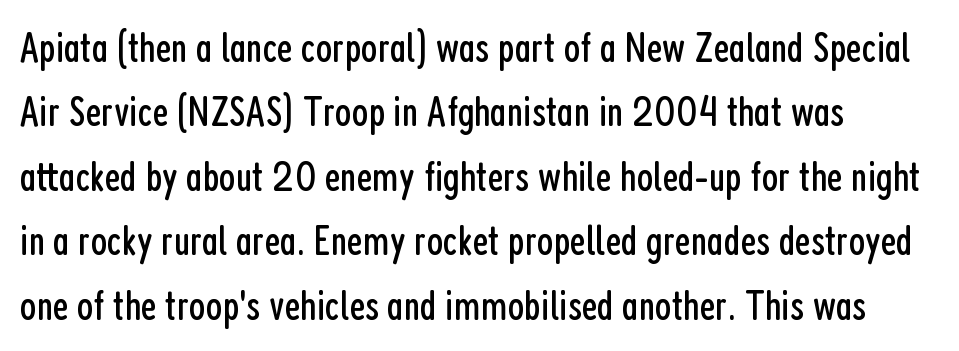
The image shows 43 px regular-weight, condensed sans-serif type, upright; set left-aligned, normal line spacing (1.5x), normal letter spacing, not underlined; low stroke contrast and a medium x-height.
